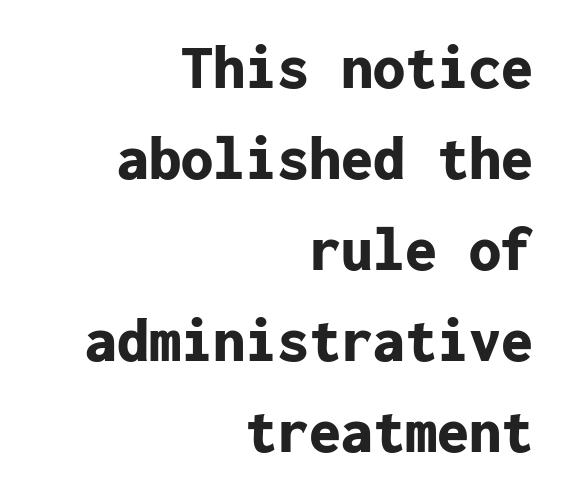
The image shows 64 px bold sans-serif type, upright, monospaced; set right-aligned, normal line spacing (1.42x), normal letter spacing, not underlined; low stroke contrast and a medium x-height.
